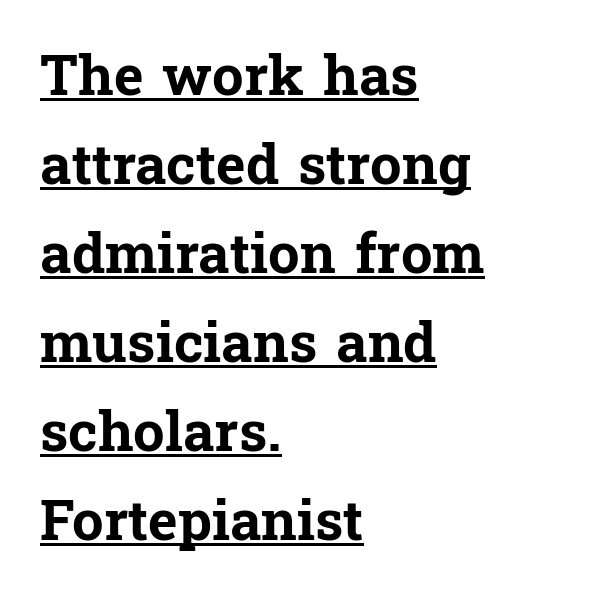
Q: Is the text bold? A: Yes.
Q: Is the text italic (slanted)? A: No, it is upright.
Q: Is the typeface a serif or a sans-serif typeface? A: Serif.
Q: Is the text underlined? A: Yes.
Q: How is the paragraph aligned? A: Left-aligned.
Q: Is the spacing between letters normal or unusually wide? A: Normal.
Q: Is the spacing between lines tight, normal or loose? A: Normal.
Q: Width (condensed, normal, or wide)? A: Normal.
Q: Stroke contrast? A: Low.
Q: x-height? A: Medium.
Q: Monospaced? A: No.
